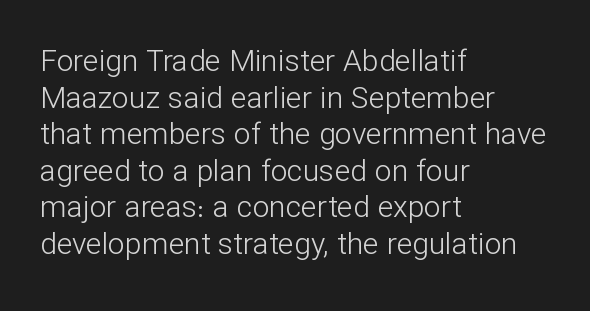
The image shows 30 px light sans-serif type, upright; set left-aligned, line spacing 1.22x, normal letter spacing, not underlined; low stroke contrast and a medium x-height.
